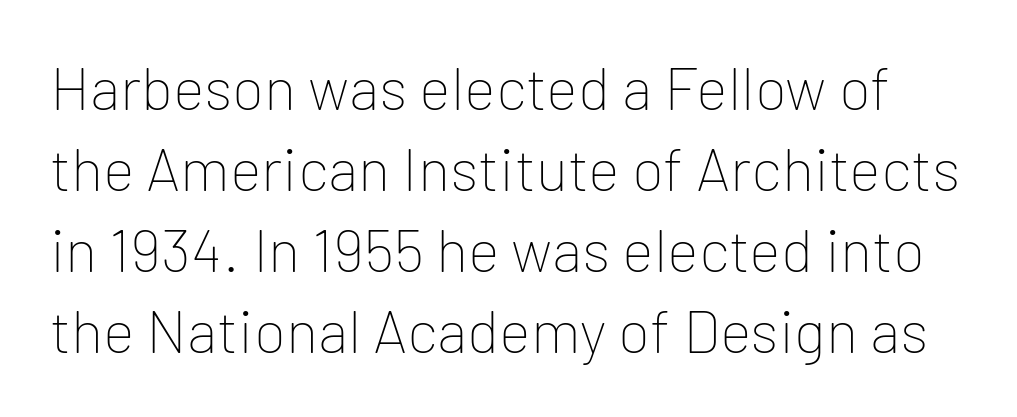
{"serif": "no", "italic": "no", "bold": "no", "weight": "thin", "width": "normal", "stroke_contrast": "low", "x_height": "medium", "monospaced": "no", "underline": "no", "line_spacing": "normal", "line_spacing_ratio": 1.35, "letter_spacing": "normal", "letter_spacing_em": 0.0, "glyph_px": 60}
